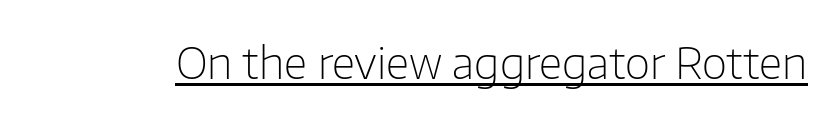
{"serif": "no", "italic": "no", "bold": "no", "weight": "light", "width": "normal", "stroke_contrast": "low", "x_height": "medium", "monospaced": "no", "underline": "yes", "letter_spacing": "normal", "letter_spacing_em": 0.0, "glyph_px": 44}
